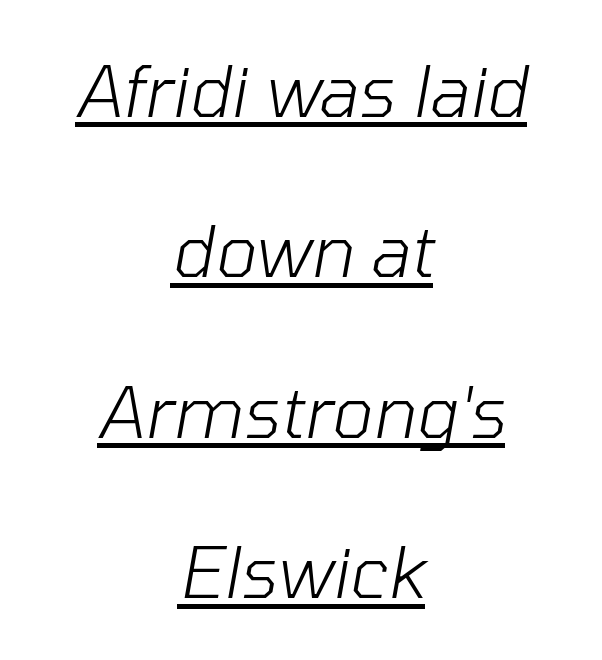
{"italic": "yes", "lean": "right", "slant_degrees": 10, "bold": "no", "weight": "light", "width": "normal", "stroke_contrast": "low", "x_height": "medium", "monospaced": "no", "underline": "yes", "align": "center", "line_spacing": "loose", "line_spacing_ratio": 2.26, "letter_spacing": "normal", "letter_spacing_em": 0.0, "glyph_px": 71}
